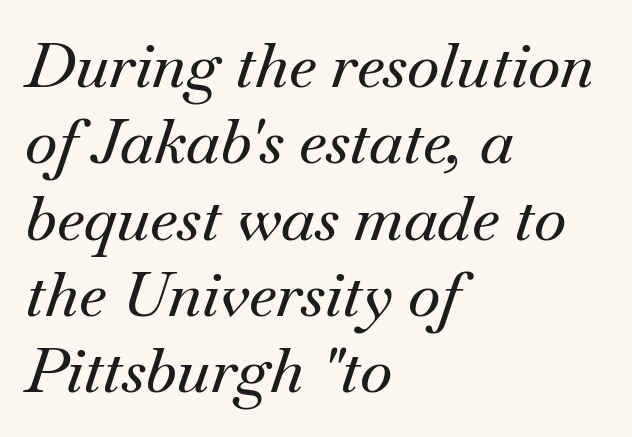
Q: Is the text italic (slanted)? A: Yes, it leans right by about 18 degrees.
Q: Is the typeface a serif or a sans-serif typeface? A: Serif.
Q: Is the text underlined? A: No.
Q: How is the paragraph aligned? A: Left-aligned.
Q: Is the spacing between letters normal or unusually wide? A: Normal.
Q: Width (condensed, normal, or wide)? A: Normal.
Q: Stroke contrast? A: Medium.
Q: x-height? A: Small.
Q: Monospaced? A: No.
